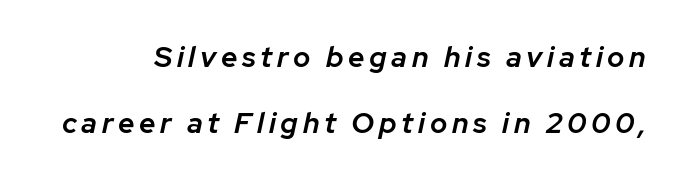
The image shows 29 px semibold type, italic (leaning right); set loose line spacing (2.28x), not underlined; low stroke contrast and a medium x-height.
